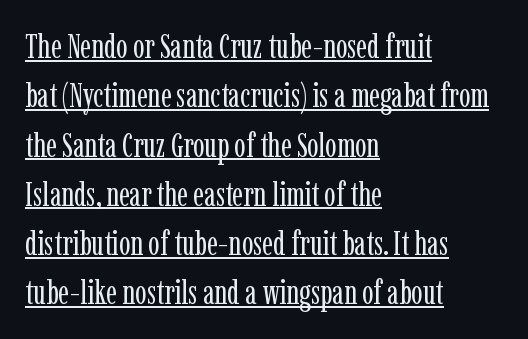
The rows are spaced the way most documents space them. A typesetter would call this zero additional tracking. Here the designer chose a conventional face with non-uniform glyph widths. You can tell it's not italic because the verticals are truly vertical.
